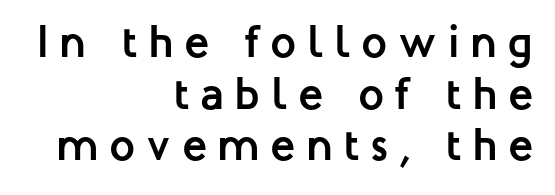
{"serif": "no", "italic": "no", "bold": "yes", "weight": "semibold", "width": "normal", "stroke_contrast": "low", "x_height": "medium", "monospaced": "no", "underline": "no", "align": "right", "line_spacing": "tight", "line_spacing_ratio": 1.12, "letter_spacing": "wide", "letter_spacing_em": 0.23, "glyph_px": 46}
